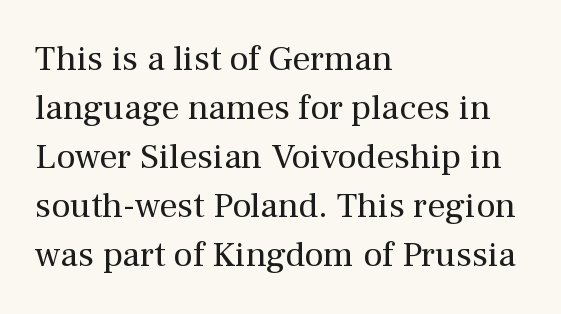
The image shows 36 px regular-weight serif type, upright; set left-aligned, normal line spacing (1.36x), normal letter spacing, not underlined; medium stroke contrast and a medium x-height.
